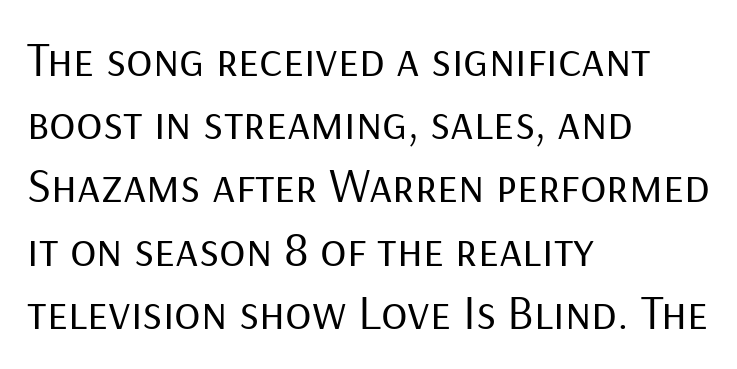
Q: Is the text bold? A: No.
Q: Is the text italic (slanted)? A: No, it is upright.
Q: Is the typeface a serif or a sans-serif typeface? A: Sans-serif.
Q: Is the text underlined? A: No.
Q: How is the paragraph aligned? A: Left-aligned.
Q: Is the spacing between letters normal or unusually wide? A: Normal.
Q: Is the spacing between lines tight, normal or loose? A: Normal.
Q: Width (condensed, normal, or wide)? A: Normal.
Q: Stroke contrast? A: Low.
Q: x-height? A: Medium.
Q: Monospaced? A: No.
